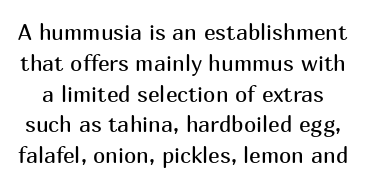
{"italic": "no", "bold": "no", "underline": "no", "line_spacing": "normal", "line_spacing_ratio": 1.4, "letter_spacing": "normal", "letter_spacing_em": 0.0, "glyph_px": 22}
